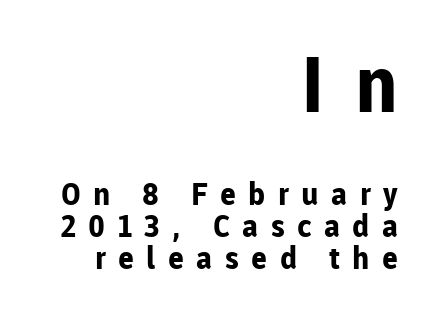
Style check: upright. Proportional: the letters do not fall into vertical columns. The rendering uses a bold face; every stroke is thick and dark. Someone cranked the tracking dial way up on this one. These lines are composed in type without serifs. Nobody drew a line under any word here.
